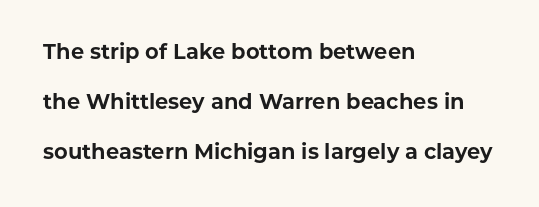
The image shows 21 px bold type, upright; set left-aligned, loose line spacing (2.37x), normal letter spacing, not underlined.
